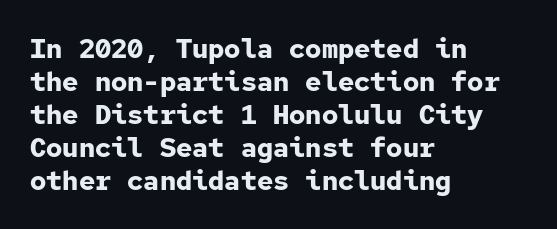
Q: Is the text bold? A: Yes.
Q: Is the text italic (slanted)? A: No, it is upright.
Q: Is the text underlined? A: No.
Q: How is the paragraph aligned? A: Left-aligned.
Q: Is the spacing between letters normal or unusually wide? A: Normal.
